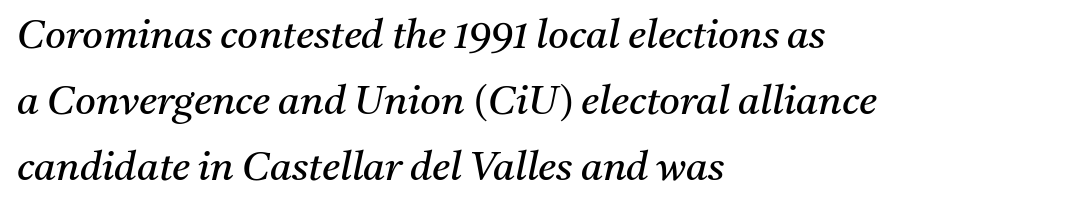
The compositor pushed each line to the left boundary. Font category for this specimen: serif. Think of a printed novel: that variable character pitch is what you see here. Glyph-to-glyph distance matches everyday printed text. This block has exactly the height ordinary leading produces.
